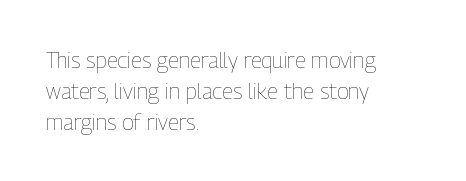
Q: Is the text bold? A: No.
Q: Is the text italic (slanted)? A: No, it is upright.
Q: Is the text underlined? A: No.
Q: How is the paragraph aligned? A: Left-aligned.
Q: Is the spacing between letters normal or unusually wide? A: Normal.
Q: Is the spacing between lines tight, normal or loose? A: Normal.
